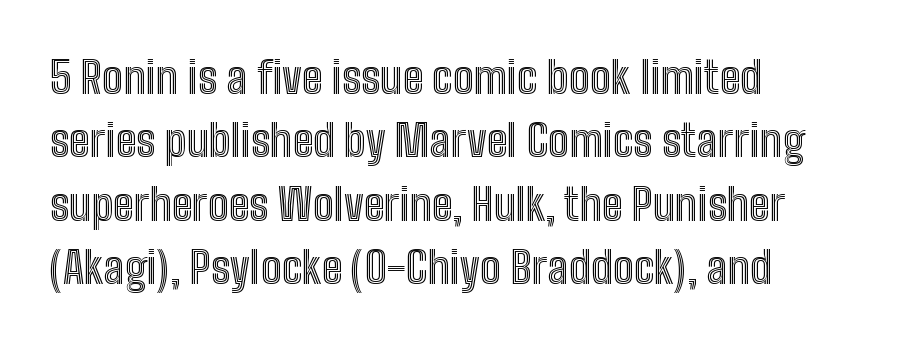
Q: Is the text italic (slanted)? A: No, it is upright.
Q: Is the text underlined? A: No.
Q: How is the paragraph aligned? A: Left-aligned.
Q: Is the spacing between letters normal or unusually wide? A: Normal.
Q: Is the spacing between lines tight, normal or loose? A: Normal.
Q: Width (condensed, normal, or wide)? A: Condensed.
Q: x-height? A: Medium.
Q: Monospaced? A: No.
